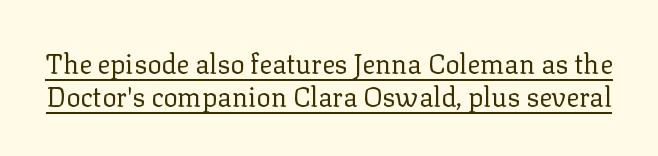
The image shows 27 px text type, upright; set line spacing 1.23x, normal letter spacing, underlined.
